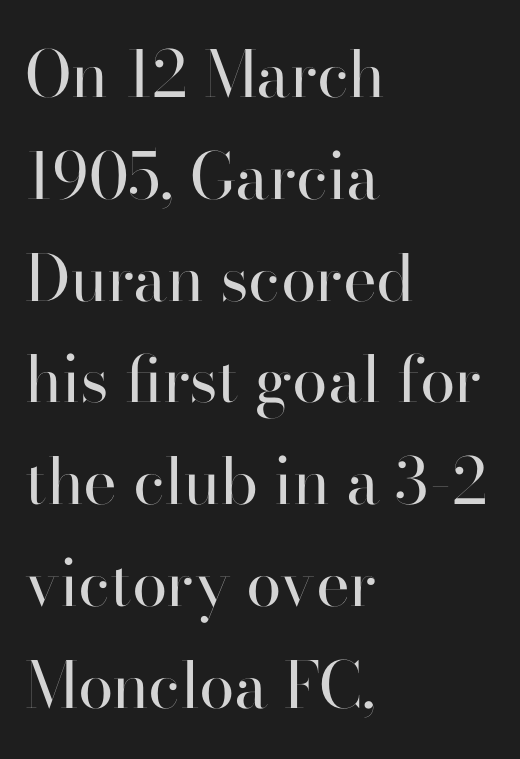
{"serif": "no", "italic": "no", "bold": "no", "weight": "regular", "width": "normal", "stroke_contrast": "high", "x_height": "small", "monospaced": "no", "underline": "no", "align": "left", "line_spacing": "normal", "line_spacing_ratio": 1.59, "letter_spacing": "normal", "letter_spacing_em": 0.0, "glyph_px": 64}
